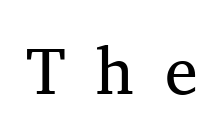
The zone under the glyphs is completely vacant. This sample has the flowing, uneven cadence of proportional lettering. Yep, those are serifs on the letters. Italic? Not at all — the glyphs are vertical. Stroke mass is kept to a normal reading level or below. You could only call the tracking loose — the letters float apart.
